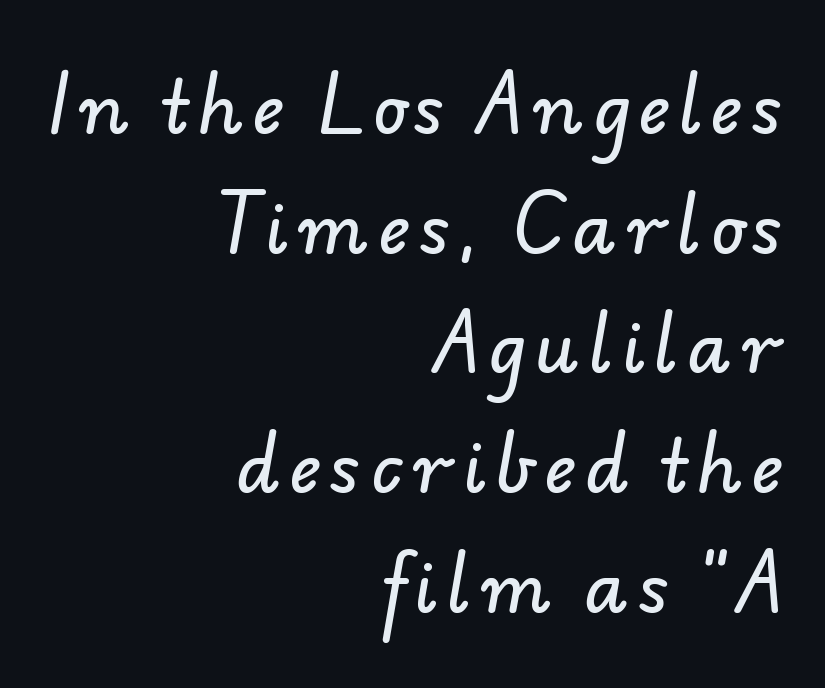
The image shows 70 px sans-serif type; set right-aligned, line spacing 1.71x, not underlined; low stroke contrast and a small x-height.
